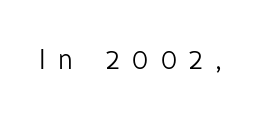
{"serif": "no", "italic": "no", "bold": "no", "weight": "light", "width": "normal", "stroke_contrast": "low", "x_height": "medium", "monospaced": "no", "underline": "no", "letter_spacing": "wide", "letter_spacing_em": 0.44, "glyph_px": 29}
